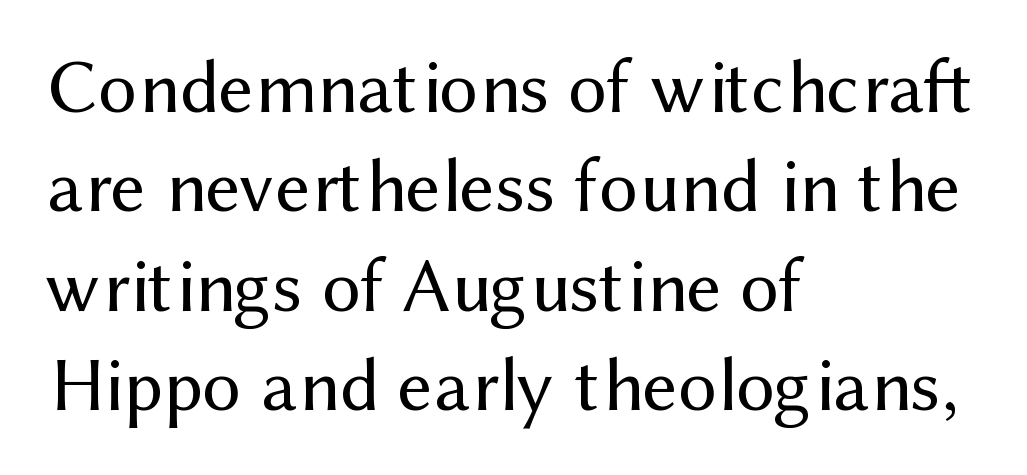
Q: Is the text bold? A: No.
Q: Is the text italic (slanted)? A: No, it is upright.
Q: Is the typeface a serif or a sans-serif typeface? A: Sans-serif.
Q: Is the text underlined? A: No.
Q: How is the paragraph aligned? A: Left-aligned.
Q: Is the spacing between letters normal or unusually wide? A: Normal.
Q: Is the spacing between lines tight, normal or loose? A: Normal.
Q: Width (condensed, normal, or wide)? A: Normal.
Q: Stroke contrast? A: Medium.
Q: x-height? A: Medium.
Q: Monospaced? A: No.
